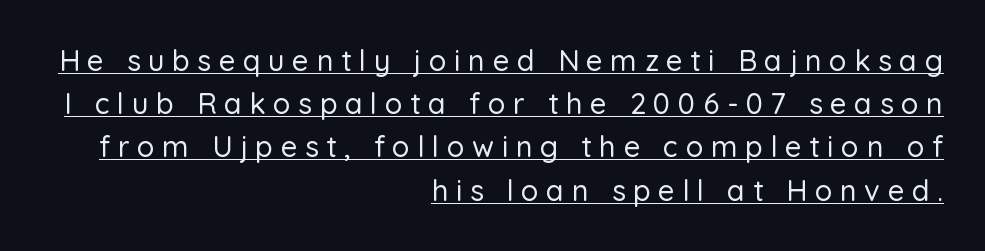
This rendering uses right alignment, leaving the left contour irregular. A rule runs beneath these lines of type. You can tell from the bare stems that sans-serif type was used. You can tell it's not italic because the verticals are truly vertical. Students, note that the glyphs here are deliberately spaced far apart.
